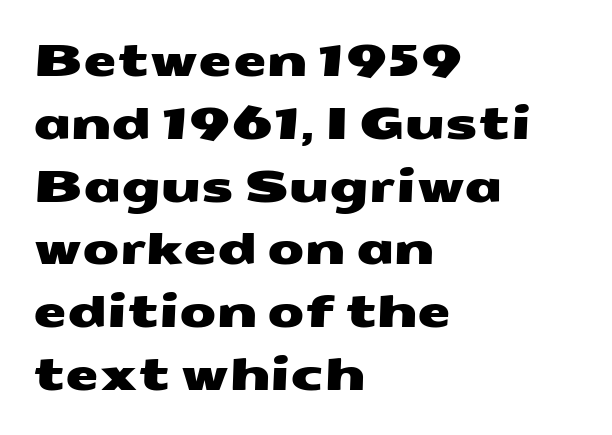
Nope, no serifs anywhere on these letters. Has an underline been added? It has not. This rendering uses left alignment, leaving the right contour irregular. One glance says typical: line gaps are just what's usual.
